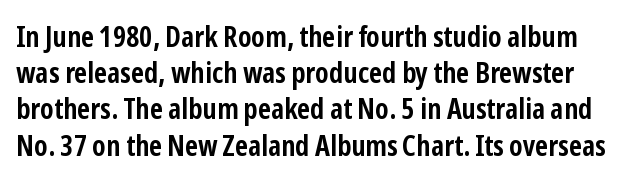
{"serif": "no", "italic": "no", "bold": "yes", "weight": "semibold", "width": "condensed", "stroke_contrast": "low", "x_height": "medium", "monospaced": "no", "underline": "no", "line_spacing": "normal", "line_spacing_ratio": 1.25, "letter_spacing": "normal", "letter_spacing_em": 0.0, "glyph_px": 29}
